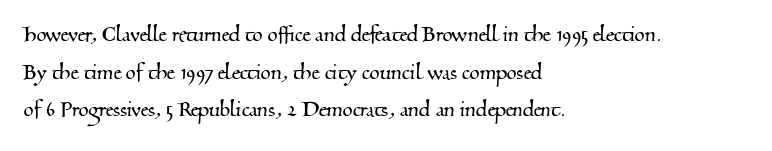
Q: Is the text underlined? A: No.
Q: How is the paragraph aligned? A: Left-aligned.
Q: Is the spacing between letters normal or unusually wide? A: Normal.
Q: Is the spacing between lines tight, normal or loose? A: Normal.
